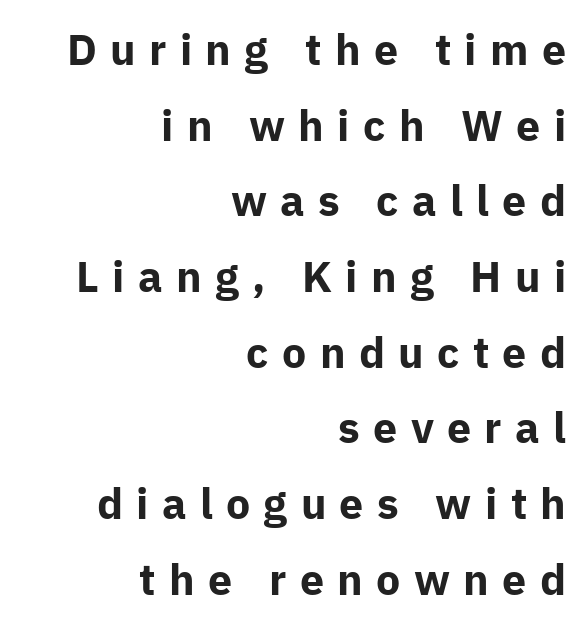
Q: Is the text bold? A: Yes.
Q: Is the text italic (slanted)? A: No, it is upright.
Q: Is the typeface a serif or a sans-serif typeface? A: Sans-serif.
Q: Is the text underlined? A: No.
Q: How is the paragraph aligned? A: Right-aligned.
Q: Is the spacing between letters normal or unusually wide? A: Unusually wide.
Q: Width (condensed, normal, or wide)? A: Normal.
Q: Stroke contrast? A: Low.
Q: x-height? A: Medium.
Q: Monospaced? A: No.
